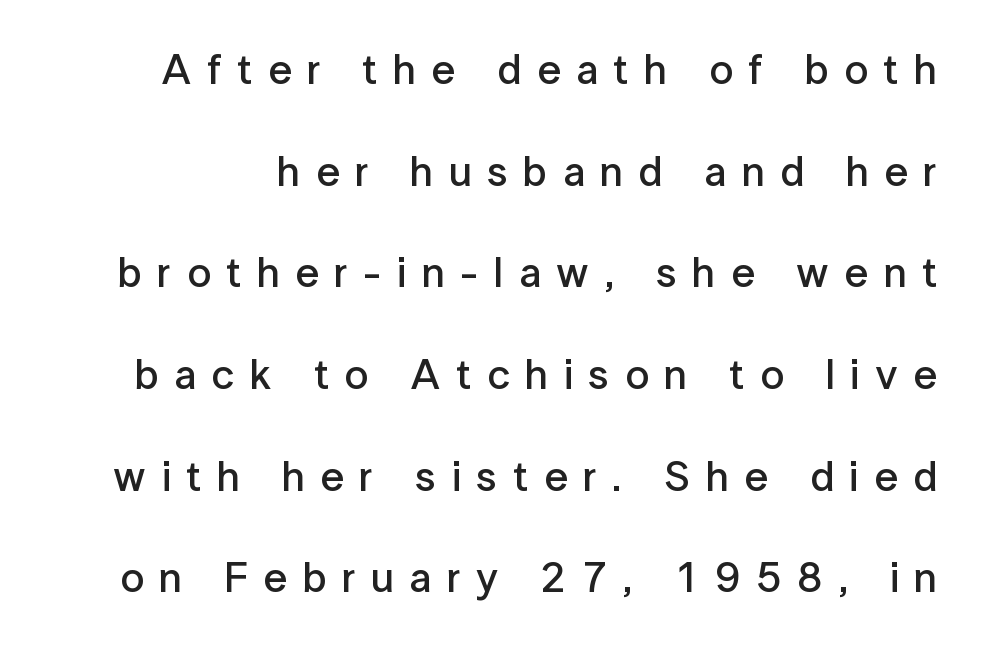
Q: Is the text bold? A: Semi-bold.
Q: Is the text italic (slanted)? A: No, it is upright.
Q: Is the typeface a serif or a sans-serif typeface? A: Sans-serif.
Q: Is the text underlined? A: No.
Q: Is the spacing between letters normal or unusually wide? A: Unusually wide.
Q: Is the spacing between lines tight, normal or loose? A: Loose.
Q: Width (condensed, normal, or wide)? A: Normal.
Q: Stroke contrast? A: Low.
Q: x-height? A: Medium.
Q: Monospaced? A: No.
